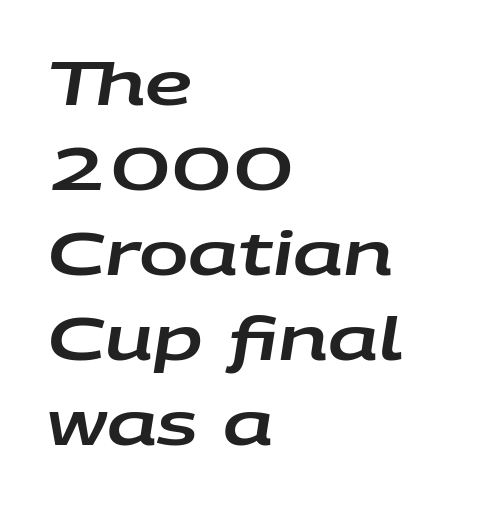
The image shows 59 px wide type, italic (leaning right); set left-aligned, normal line spacing (1.44x), normal letter spacing, not underlined; low stroke contrast and a large x-height.
